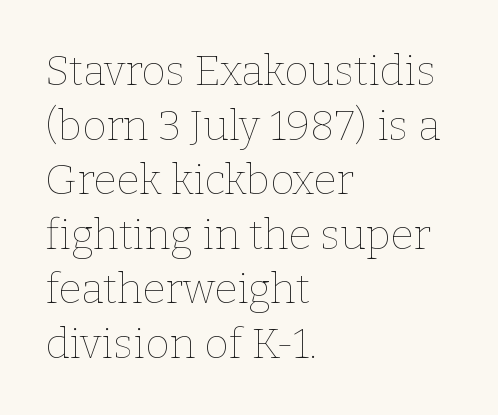
The image shows 42 px thin type, upright; set left-aligned, normal line spacing (1.3x), normal letter spacing, not underlined; low stroke contrast and a medium x-height.
